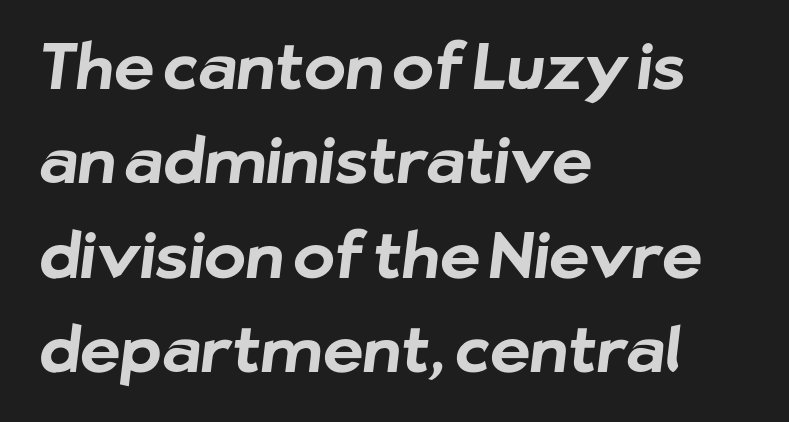
Chunky letters — that's bold for sure. Think of a printed novel: that variable character pitch is what you see here. There is no visible air inserted between adjacent glyphs. A student would call this left alignment; a typographer would say flush left, rag right. Check where the strokes stop: nothing finishes them off — pure sans. Baseline-to-baseline distance is the conventional proportion of letter height.
